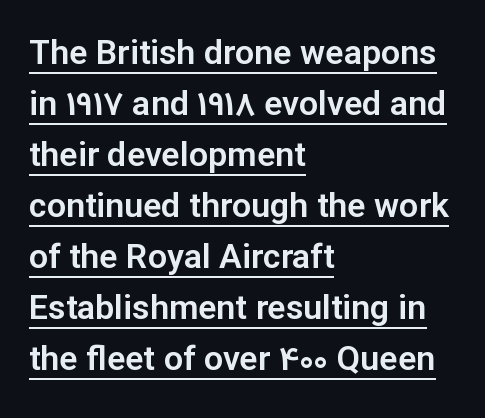
The typesetter has applied underlining to the passage shown. Serifs: no, the terminals of the letterforms are clean. Line starts are locked; line ends wander. What stands out about the letter spacing? Nothing — it is the standard amount. The passage shown stacks its lines at a standard gap. Spacing verdict: proportional, widths tailored to each character.
